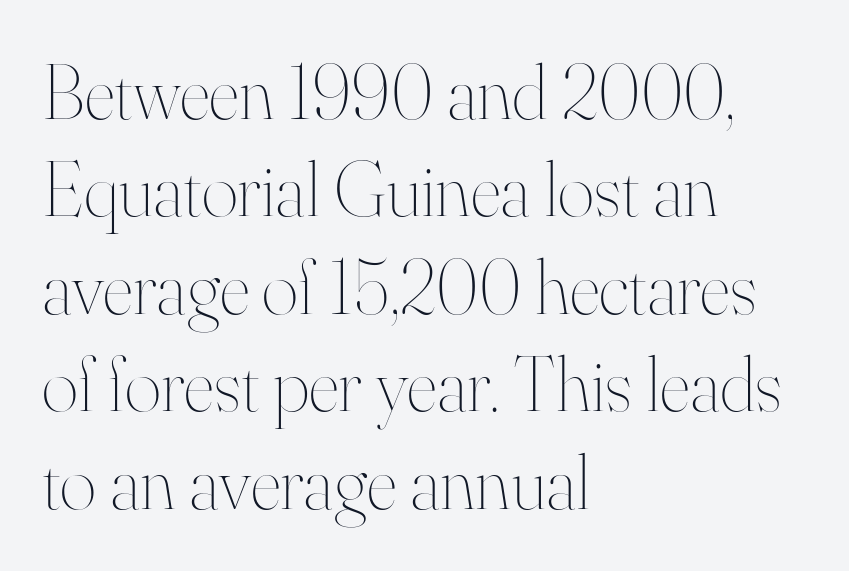
Italic? Not at all — the glyphs are vertical. The face looks like a standard text weight, possibly lighter. The rows are spaced the way most documents space them. Words float on clear page, feet unadorned. Where is the straight margin? On the left.
